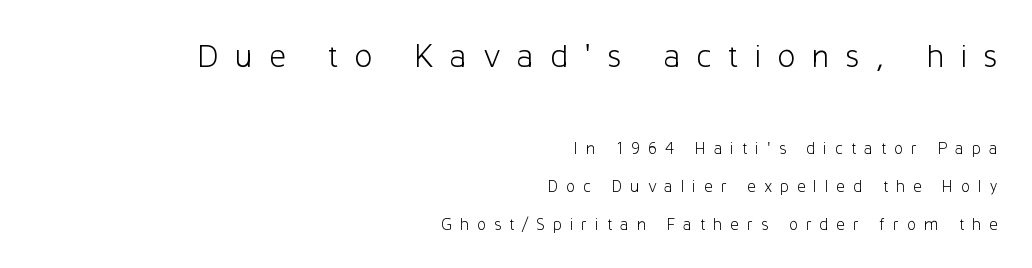
Q: Is the text bold? A: No.
Q: Is the text italic (slanted)? A: No, it is upright.
Q: Is the typeface a serif or a sans-serif typeface? A: Sans-serif.
Q: Is the text underlined? A: No.
Q: How is the paragraph aligned? A: Right-aligned.
Q: Is the spacing between letters normal or unusually wide? A: Unusually wide.
Q: Is the spacing between lines tight, normal or loose? A: Loose.
Q: Which block of text is set in a larger size, the first (top) or the second (bottom)? A: The first (top) one.
Q: Width (condensed, normal, or wide)? A: Normal.
Q: Stroke contrast? A: Low.
Q: x-height? A: Medium.
Q: Monospaced? A: No.
